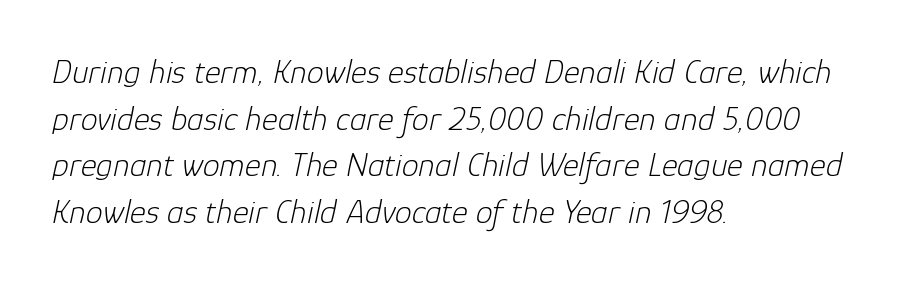
Weight: in the light-to-regular range. The font's italic variant was chosen for this text. The letterforms sit shoulder to shoulder at normal distance. Character widths vary here, with narrow letters taking less room than wide ones. The rendering anchors every line to the left-hand side. Any mark beneath the type? The region is blank.
